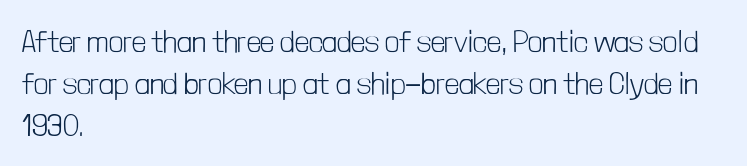
Q: Is the text bold? A: No.
Q: Is the text italic (slanted)? A: No, it is upright.
Q: Is the typeface a serif or a sans-serif typeface? A: Sans-serif.
Q: Is the text underlined? A: No.
Q: How is the paragraph aligned? A: Left-aligned.
Q: Is the spacing between letters normal or unusually wide? A: Normal.
Q: Is the spacing between lines tight, normal or loose? A: Normal.
Q: Width (condensed, normal, or wide)? A: Condensed.
Q: Stroke contrast? A: Low.
Q: x-height? A: Medium.
Q: Monospaced? A: No.
